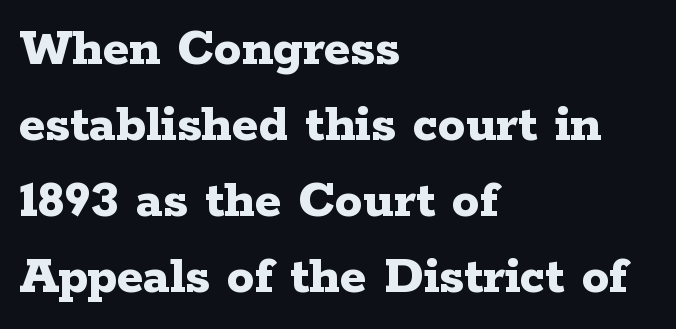
{"serif": "yes", "italic": "no", "bold": "yes", "weight": "bold", "width": "wide", "stroke_contrast": "low", "x_height": "medium", "monospaced": "no", "underline": "no", "align": "left", "line_spacing": "normal", "line_spacing_ratio": 1.38, "letter_spacing": "normal", "letter_spacing_em": 0.0, "glyph_px": 55}
